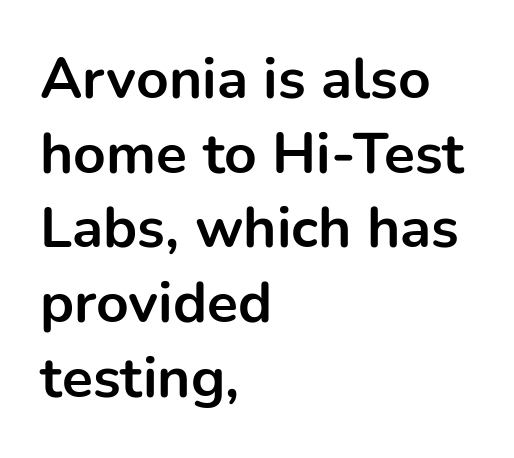
The image shows 57 px bold sans-serif type, upright; set left-aligned, normal line spacing (1.31x), normal letter spacing, not underlined; low stroke contrast and a medium x-height.
